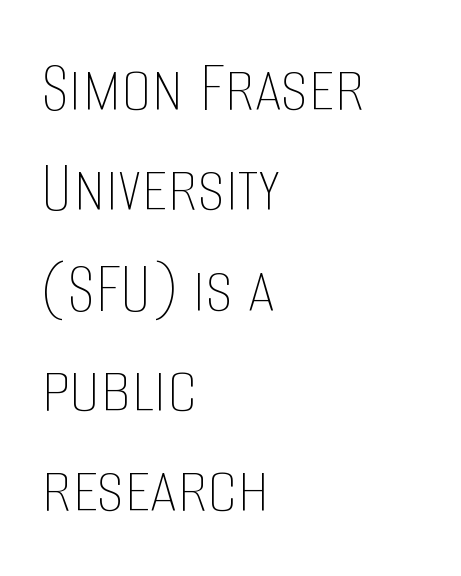
The font is comparable to plain body text, perhaps lighter. Characters follow at the spacing the type designer built in. Underlining? Definitely not there. A typesetter would call this proportional, since set widths differ per character. Is there any slant? The stems are plumb. Reading down the block, your eye returns to a fixed left position each line.
